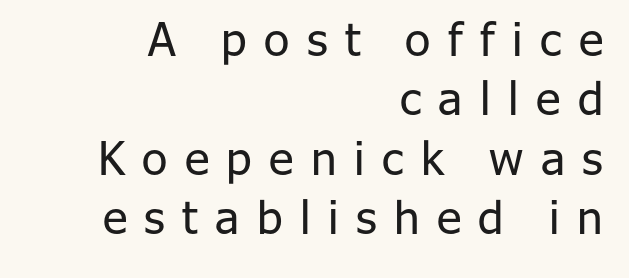
The glyphs are unaccompanied by any horizontal stroke below them. A student would call this right alignment; a typographer would say flush right, rag left. Serifs: no, the terminals of the letterforms are clean. These lines are rendered in a variable-pitch font. Rows of type keep a routine distance in the vertical direction. Compared with typical body copy, the letter spacing here is much looser.
